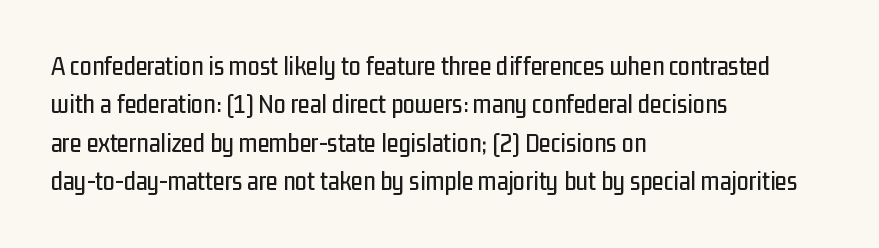
{"italic": "no", "underline": "no", "align": "left", "line_spacing": "normal", "line_spacing_ratio": 1.42, "letter_spacing": "normal", "letter_spacing_em": 0.0, "glyph_px": 27}
